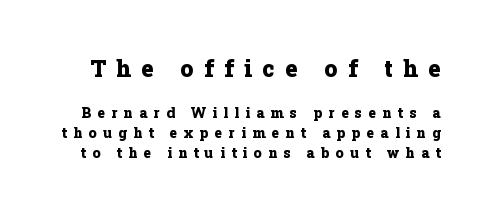
The image shows 23 px bold type, upright; set normal line spacing (1.42x), unusually wide letter spacing (+0.46 em), not underlined; the first (top) block is 1.64x larger.
